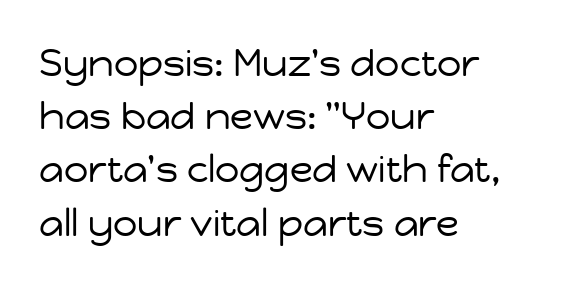
Q: Is the text bold? A: No.
Q: Is the text italic (slanted)? A: No, it is upright.
Q: Is the typeface a serif or a sans-serif typeface? A: Sans-serif.
Q: Is the text underlined? A: No.
Q: How is the paragraph aligned? A: Left-aligned.
Q: Is the spacing between letters normal or unusually wide? A: Normal.
Q: Is the spacing between lines tight, normal or loose? A: Normal.
Q: Width (condensed, normal, or wide)? A: Normal.
Q: Stroke contrast? A: Low.
Q: x-height? A: Medium.
Q: Monospaced? A: No.
